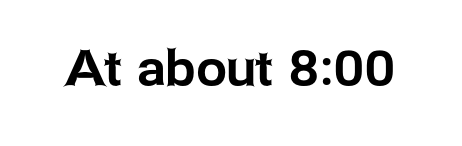
Glyph-to-glyph distance matches everyday printed text. A sans-serif font was chosen for this passage. Unmarked baselines from the first word to the last. The typography opts for an upright posture over an oblique one.
